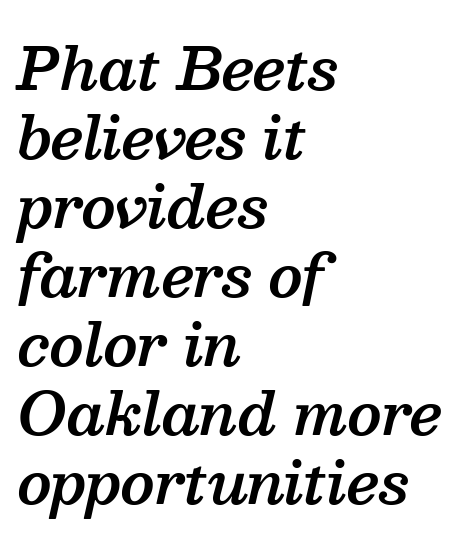
The image shows 57 px semibold serif type, italic (leaning right); set left-aligned, line spacing 1.21x, normal letter spacing, not underlined; medium stroke contrast and a medium x-height.
